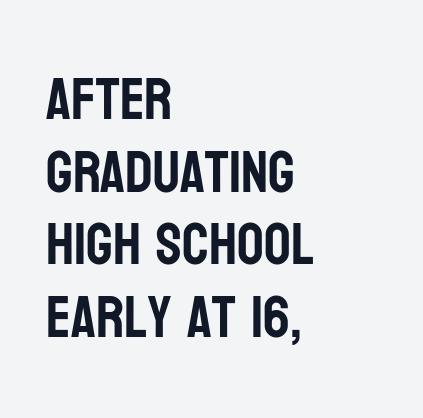
{"serif": "no", "italic": "no", "width": "condensed", "stroke_contrast": "low", "x_height": "large", "monospaced": "no", "underline": "no", "align": "left", "line_spacing_ratio": 1.23, "letter_spacing": "normal", "letter_spacing_em": 0.0, "glyph_px": 59}
